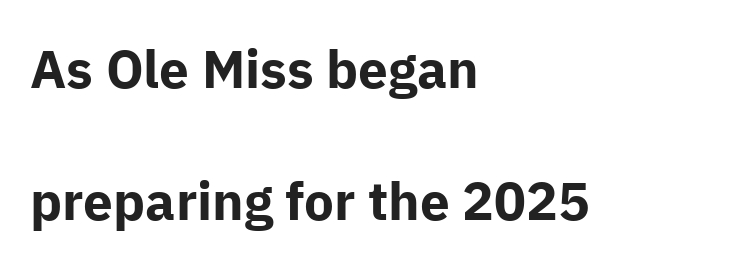
The image shows 53 px bold sans-serif type, upright; set left-aligned, loose line spacing (2.49x), normal letter spacing, not underlined; low stroke contrast and a medium x-height.
